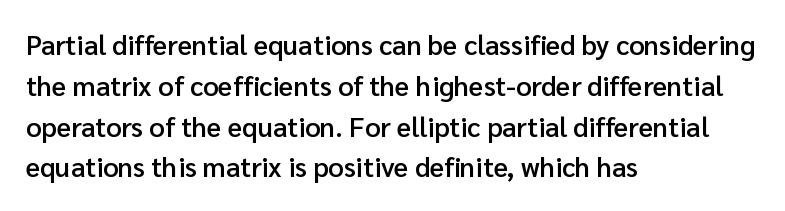
The image shows 27 px text type, upright; set left-aligned, normal line spacing (1.51x), normal letter spacing, not underlined.
